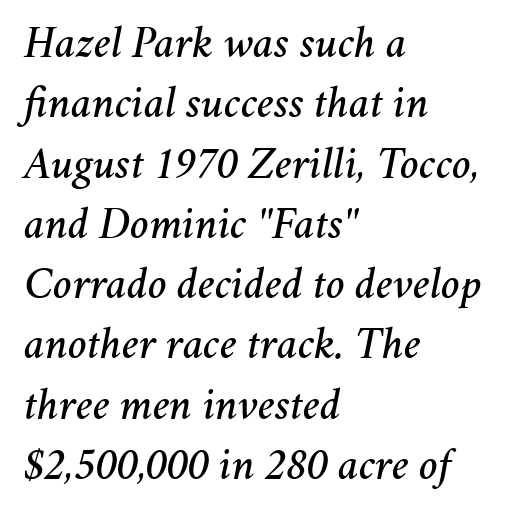
The foot of each line stays bare and open. Reading down the block, your eye returns to a fixed left position each line. This block has exactly the height ordinary leading produces. Varying glyph widths throughout — classic text-font behaviour.
